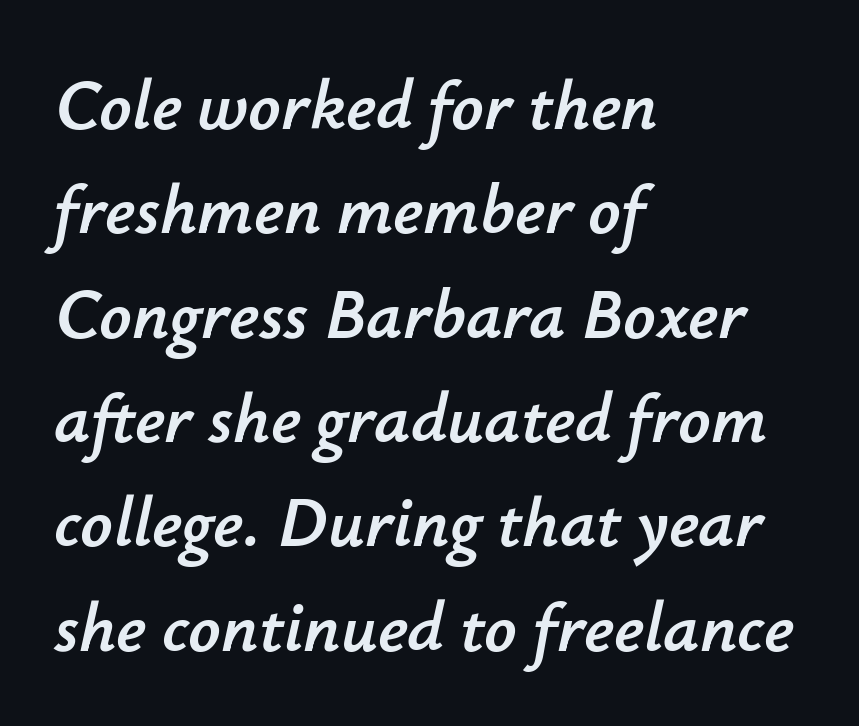
Q: Is the text italic (slanted)? A: Yes, it leans right by about 12 degrees.
Q: Is the text underlined? A: No.
Q: How is the paragraph aligned? A: Left-aligned.
Q: Is the spacing between letters normal or unusually wide? A: Normal.
Q: Is the spacing between lines tight, normal or loose? A: Normal.
Q: Width (condensed, normal, or wide)? A: Normal.
Q: Stroke contrast? A: Low.
Q: x-height? A: Small.
Q: Monospaced? A: No.
